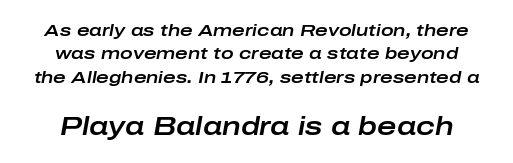
The image shows 26 px text type, italic (leaning right); set normal line spacing (1.38x), normal letter spacing, not underlined; the second (bottom) block is 1.53x larger.
